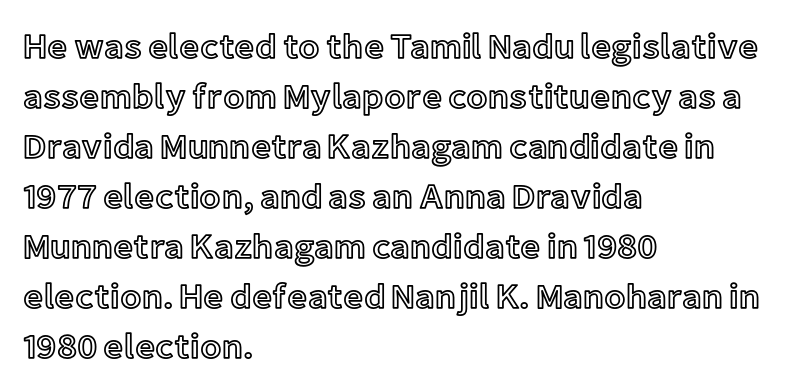
{"italic": "no", "width": "normal", "x_height": "medium", "monospaced": "no", "underline": "no", "align": "left", "line_spacing": "normal", "line_spacing_ratio": 1.43, "letter_spacing": "normal", "letter_spacing_em": 0.0, "glyph_px": 35}
